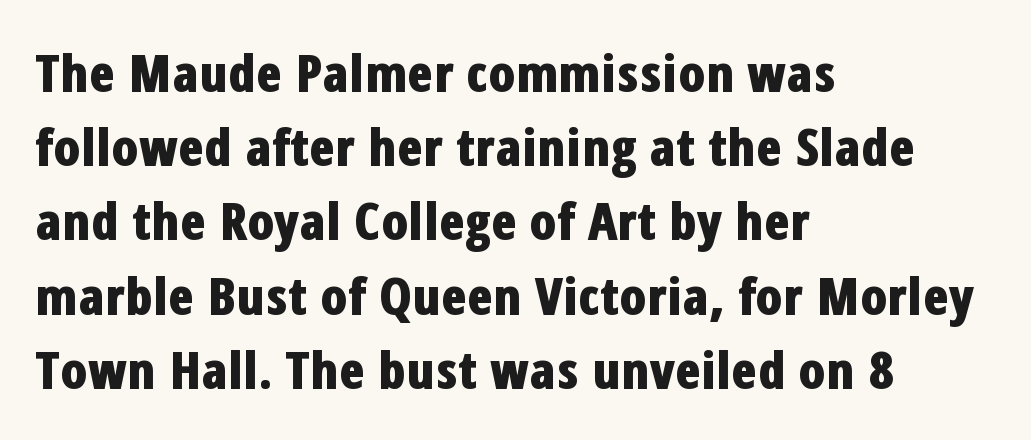
In terms of leading, this rendering sits right in the middle. Compared with an ordinary text face, these strokes are far heavier — a full bold. These lines were composed using upright roman letters. Just letters on the line, the space beneath them empty. The rendering uses natural spacing where letterforms have individual widths.
